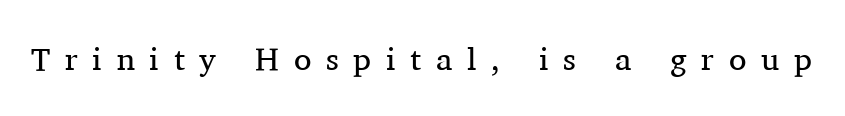
Q: Is the text bold? A: No.
Q: Is the text italic (slanted)? A: No, it is upright.
Q: Is the typeface a serif or a sans-serif typeface? A: Serif.
Q: Is the text underlined? A: No.
Q: Is the spacing between letters normal or unusually wide? A: Unusually wide.
Q: Width (condensed, normal, or wide)? A: Normal.
Q: Stroke contrast? A: Medium.
Q: x-height? A: Medium.
Q: Monospaced? A: No.
